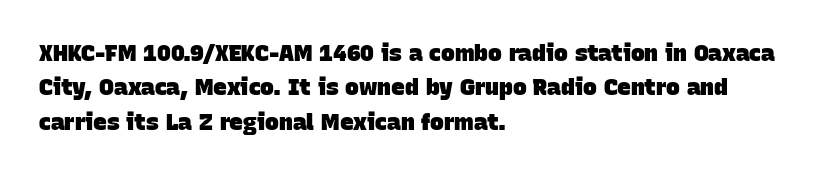
{"bold": "yes", "underline": "no", "align": "left", "line_spacing": "normal", "line_spacing_ratio": 1.49, "letter_spacing": "normal", "letter_spacing_em": 0.0, "glyph_px": 23}
